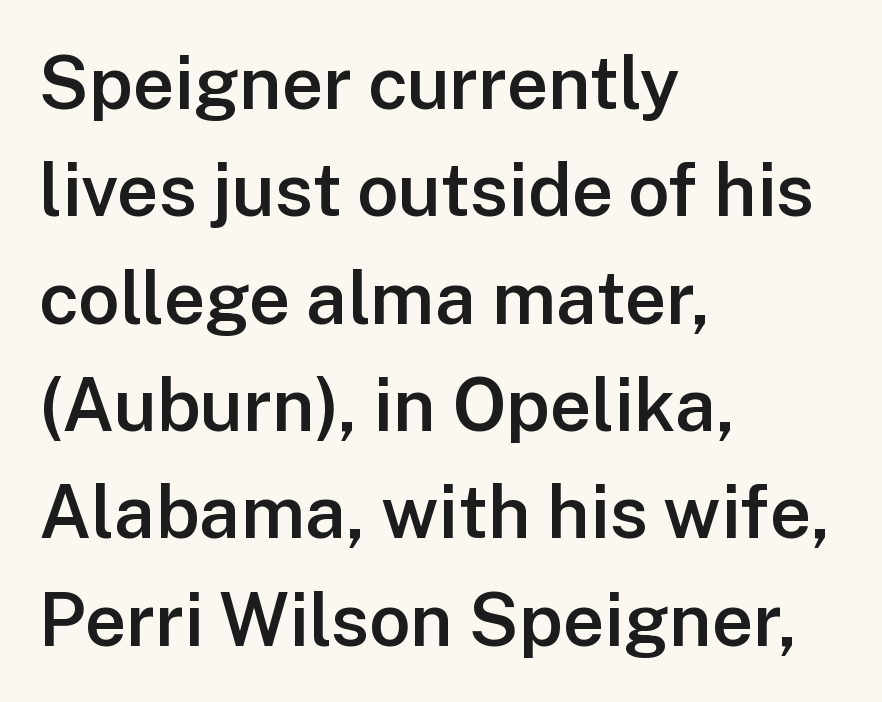
Anything drawn beneath the words? Only blank space. Caption: multi-line text, flush left, ragged right. Typesetter's note: demi weight, one step under bold. A typesetter would mark this as roman, not italic. Varying glyph widths throughout — classic text-font behaviour. Characters follow at the spacing the type designer built in.
